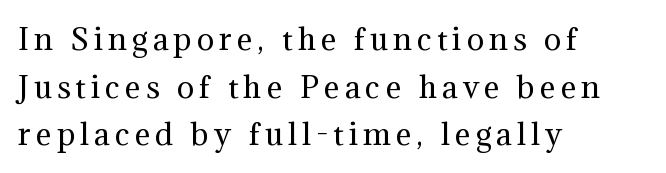
Descenders hang freely into open space. No italicization has been applied; the sample stays upright. Is there much room between lines? A standard amount, neither cramped nor airy. Bold? No — there's no thickening of the strokes.
